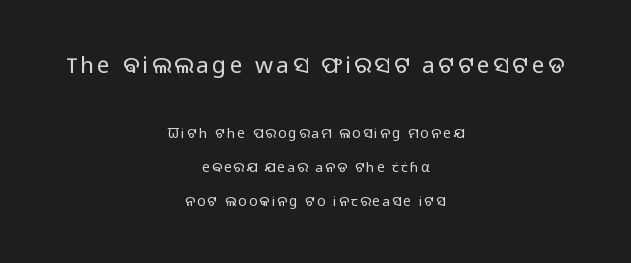
{"italic": "no", "bold": "no", "underline": "no", "align": "center", "line_spacing": "loose", "line_spacing_ratio": 2.42, "larger_block": "first", "size_ratio": 1.64, "glyph_px": 23}
